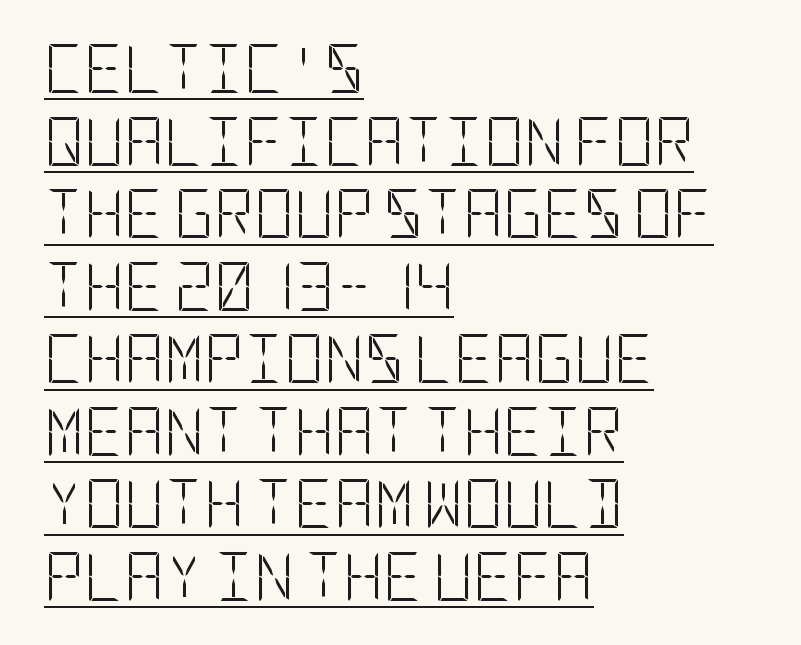
{"serif": "no", "italic": "no", "bold": "no", "weight": "light", "width": "condensed", "stroke_contrast": "low", "x_height": "large", "underline": "yes", "align": "left", "line_spacing": "normal", "line_spacing_ratio": 1.48, "letter_spacing": "normal", "letter_spacing_em": 0.0, "glyph_px": 49}
